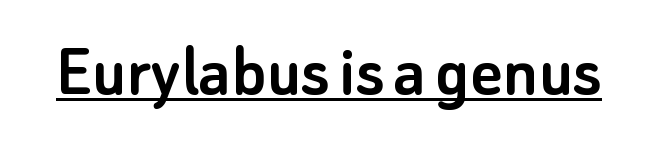
The image shows 77 px sans-serif type, upright; set normal letter spacing, underlined; low stroke contrast and a small x-height.
